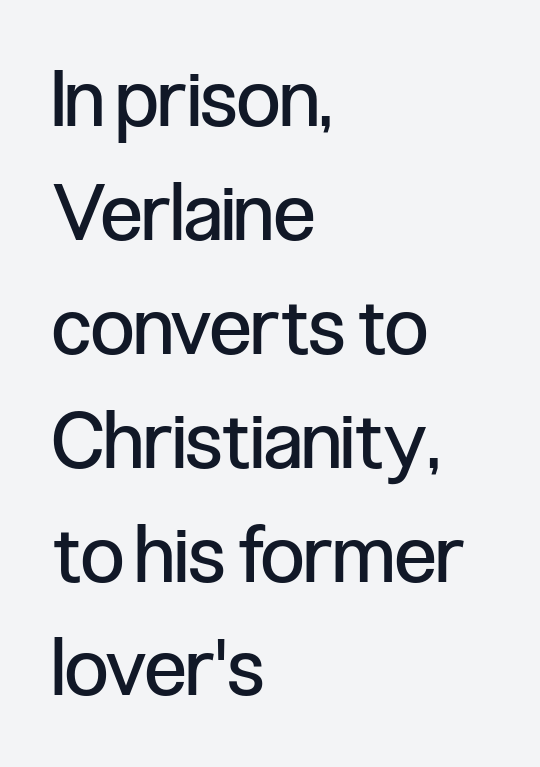
{"serif": "no", "italic": "no", "bold": "no", "weight": "regular", "width": "condensed", "stroke_contrast": "low", "x_height": "medium", "monospaced": "no", "underline": "no", "align": "left", "line_spacing": "normal", "line_spacing_ratio": 1.46, "letter_spacing": "normal", "letter_spacing_em": 0.0, "glyph_px": 78}
